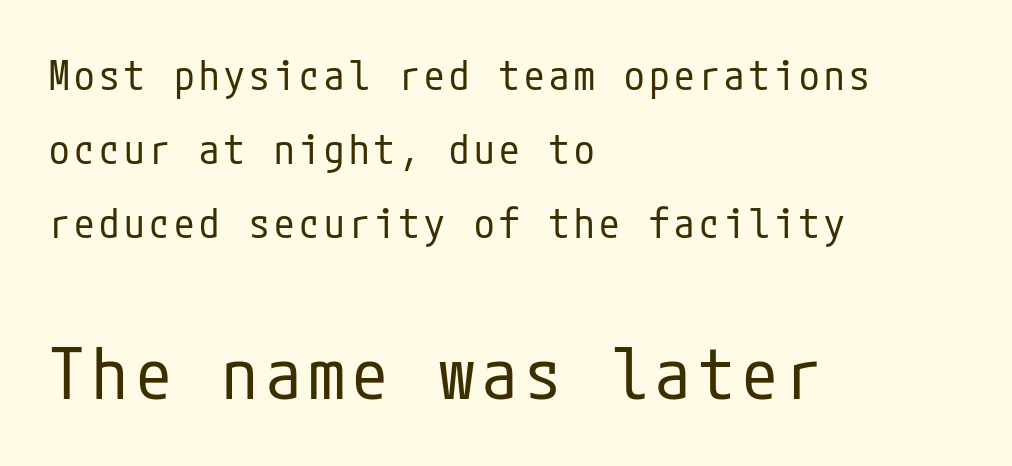
{"serif": "no", "italic": "no", "bold": "no", "weight": "regular", "width": "condensed", "stroke_contrast": "low", "x_height": "medium", "underline": "no", "align": "left", "line_spacing_ratio": 1.81, "larger_block": "second", "size_ratio": 1.73, "glyph_px": 71}
